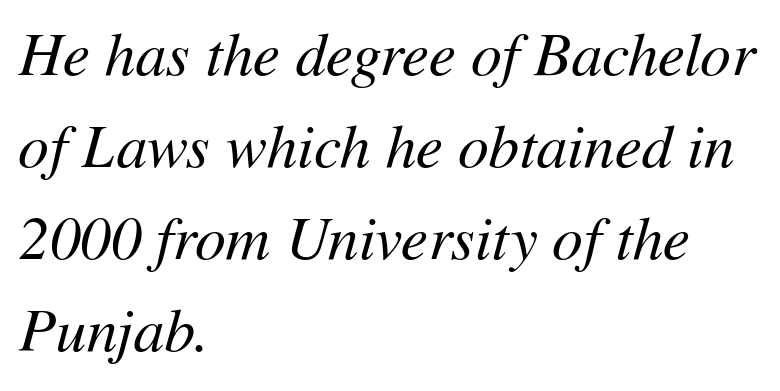
{"italic": "yes", "lean": "right", "slant_degrees": 11, "bold": "no", "weight": "regular", "width": "normal", "stroke_contrast": "medium", "x_height": "medium", "monospaced": "no", "underline": "no", "align": "left", "line_spacing": "normal", "line_spacing_ratio": 1.51, "letter_spacing": "normal", "letter_spacing_em": 0.0, "glyph_px": 61}
